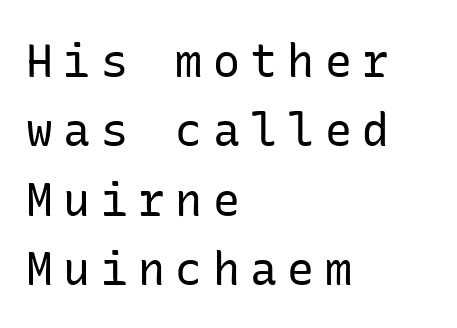
{"serif": "no", "italic": "no", "bold": "no", "weight": "regular", "width": "normal", "stroke_contrast": "low", "x_height": "medium", "underline": "no", "align": "left", "line_spacing": "normal", "line_spacing_ratio": 1.54, "letter_spacing": "wide", "letter_spacing_em": 0.23, "glyph_px": 45}
